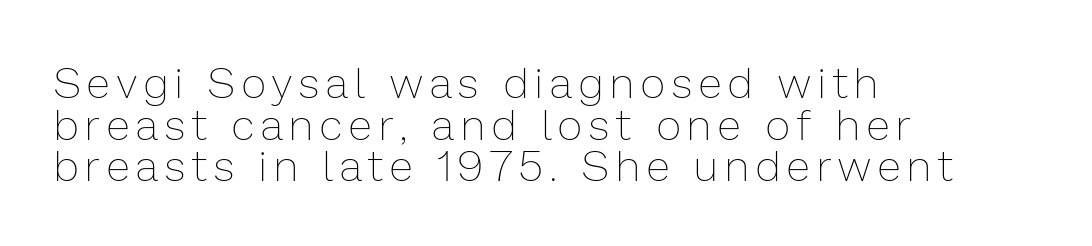
Q: Is the text bold? A: No.
Q: Is the text italic (slanted)? A: No, it is upright.
Q: Is the text underlined? A: No.
Q: How is the paragraph aligned? A: Left-aligned.
Q: Is the spacing between lines tight, normal or loose? A: Tight.
Q: Width (condensed, normal, or wide)? A: Normal.
Q: Stroke contrast? A: Low.
Q: x-height? A: Medium.
Q: Monospaced? A: No.
